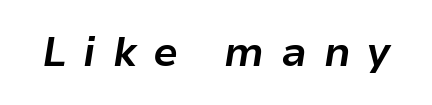
The image shows 41 px bold type, italic (leaning right); set unusually wide letter spacing (+0.41 em), not underlined; low stroke contrast and a medium x-height.
